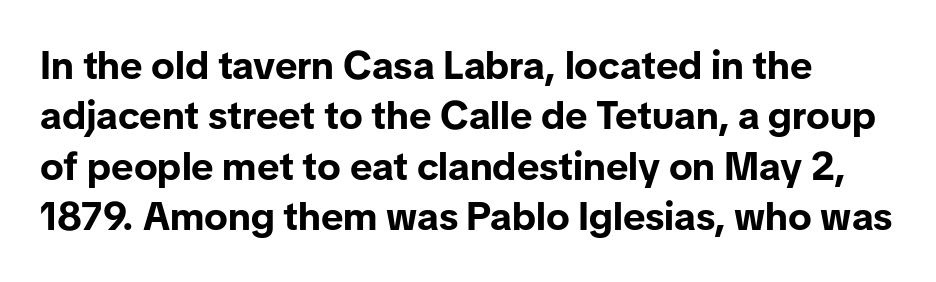
Each word holds together tightly as a unit, with standard inter-letter gaps. Nothing sits at the stroke ends, so this counts as sans-serif. Looks like regular typesetting: each glyph gets only the width it needs. The type sits square on the baseline with zero lean.
